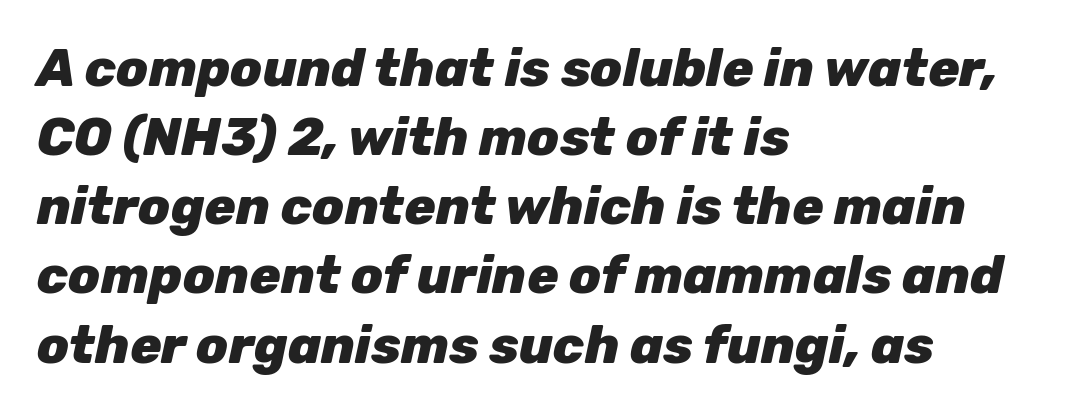
The image shows 52 px heavy type, italic (leaning right); set left-aligned, normal line spacing (1.33x), normal letter spacing, not underlined; low stroke contrast and a medium x-height.
